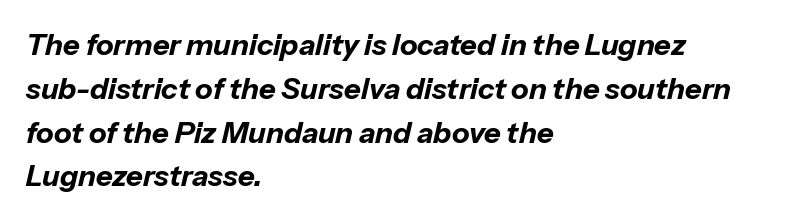
Q: Is the text bold? A: Yes.
Q: Is the text italic (slanted)? A: Yes, it leans right by about 13 degrees.
Q: Is the text underlined? A: No.
Q: How is the paragraph aligned? A: Left-aligned.
Q: Is the spacing between letters normal or unusually wide? A: Normal.
Q: Is the spacing between lines tight, normal or loose? A: Normal.
Q: Width (condensed, normal, or wide)? A: Normal.
Q: Stroke contrast? A: Low.
Q: x-height? A: Medium.
Q: Monospaced? A: No.
